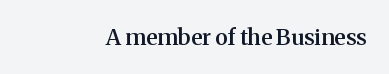
The image shows 22 px text type, upright; set normal letter spacing, not underlined.
